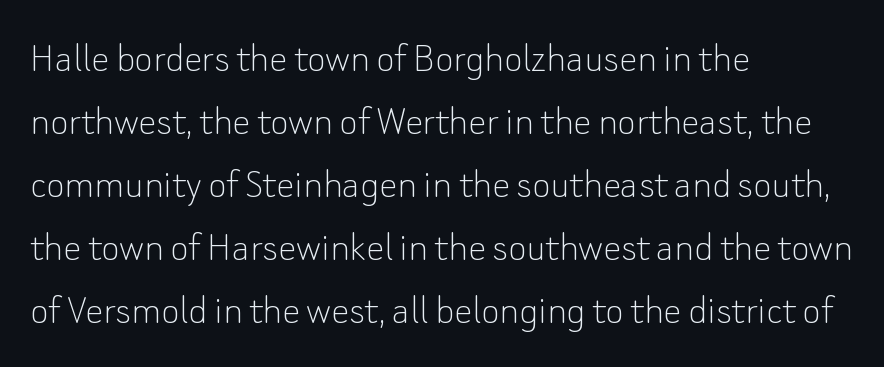
Q: Is the text bold? A: No.
Q: Is the text italic (slanted)? A: No, it is upright.
Q: Is the typeface a serif or a sans-serif typeface? A: Sans-serif.
Q: Is the text underlined? A: No.
Q: How is the paragraph aligned? A: Left-aligned.
Q: Is the spacing between letters normal or unusually wide? A: Normal.
Q: Is the spacing between lines tight, normal or loose? A: Normal.
Q: Width (condensed, normal, or wide)? A: Normal.
Q: Stroke contrast? A: Low.
Q: x-height? A: Small.
Q: Monospaced? A: No.
